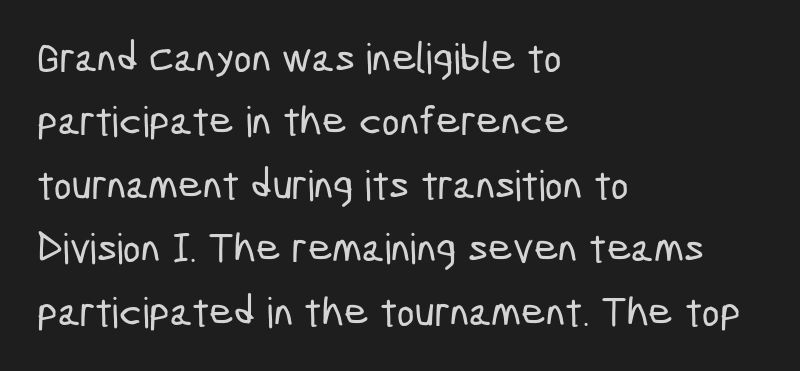
{"serif": "no", "width": "condensed", "stroke_contrast": "low", "x_height": "medium", "monospaced": "no", "underline": "no", "align": "left", "line_spacing": "normal", "line_spacing_ratio": 1.51, "letter_spacing": "normal", "letter_spacing_em": 0.0, "glyph_px": 42}
